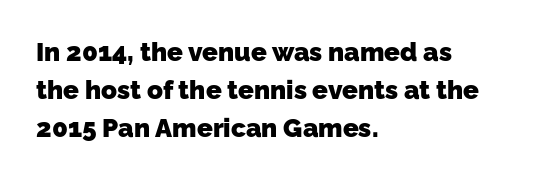
Q: Is the text bold? A: Yes.
Q: Is the text underlined? A: No.
Q: How is the paragraph aligned? A: Left-aligned.
Q: Is the spacing between letters normal or unusually wide? A: Normal.
Q: Is the spacing between lines tight, normal or loose? A: Normal.
